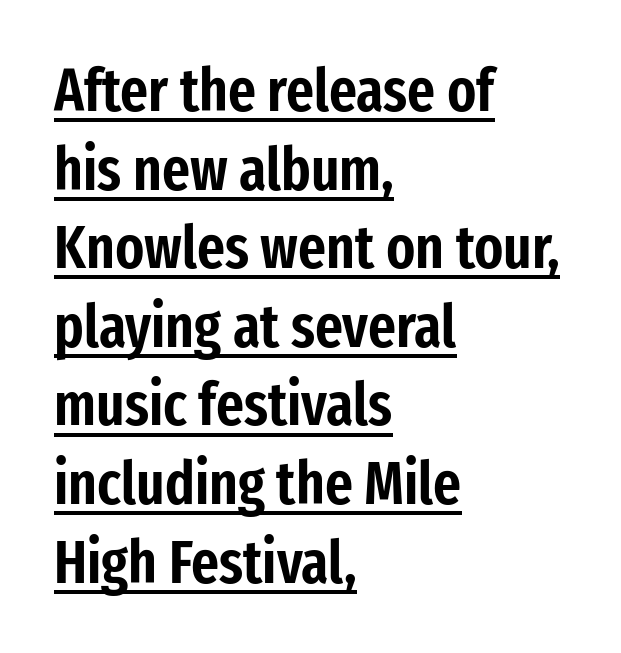
What stands out about the letter spacing? Nothing — it is the standard amount. Leftover space on each line is placed entirely after the last word. The specimen includes a rule beneath the text block's lines. The line-height multiplier appears to be the usual default. Type style note: lacks serifs.
